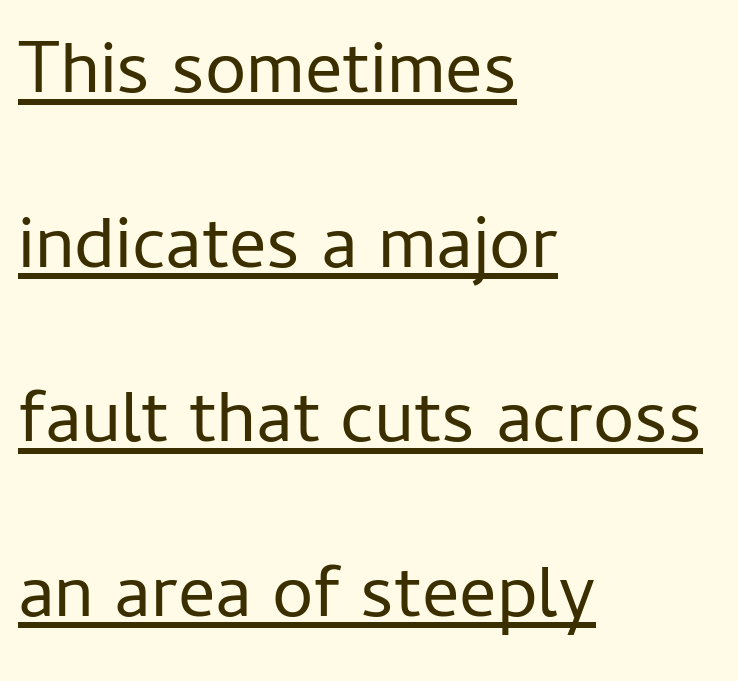
A classic flush-left, rag-right setting is used for this passage. Examine the stroke ends and you'll find no serifs. Emphasis is given by a line drawn under the lettering. Nobody touched the tracking dial on this one. Whoever set this chose breathing room over compactness in the vertical rhythm. This sample uses an upright cut, with every glyph sitting square on the baseline.
